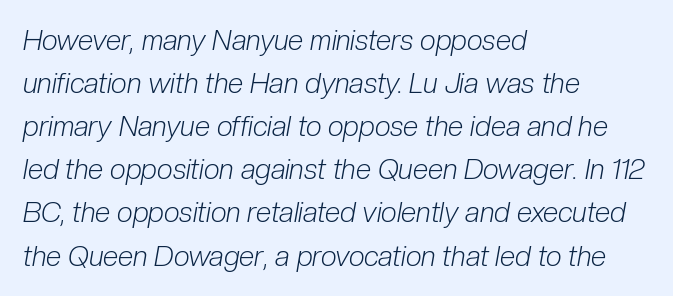
{"italic": "yes", "lean": "right", "slant_degrees": 10, "bold": "no", "weight": "light", "width": "condensed", "stroke_contrast": "low", "x_height": "medium", "monospaced": "no", "underline": "no", "align": "left", "line_spacing": "normal", "line_spacing_ratio": 1.54, "letter_spacing": "normal", "letter_spacing_em": 0.0, "glyph_px": 28}
